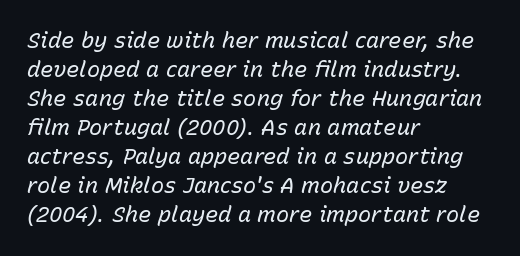
Q: Is the text bold? A: No.
Q: Is the text italic (slanted)? A: Yes, it leans right by about 15 degrees.
Q: Is the text underlined? A: No.
Q: How is the paragraph aligned? A: Left-aligned.
Q: Is the spacing between letters normal or unusually wide? A: Normal.
Q: Is the spacing between lines tight, normal or loose? A: Normal.
